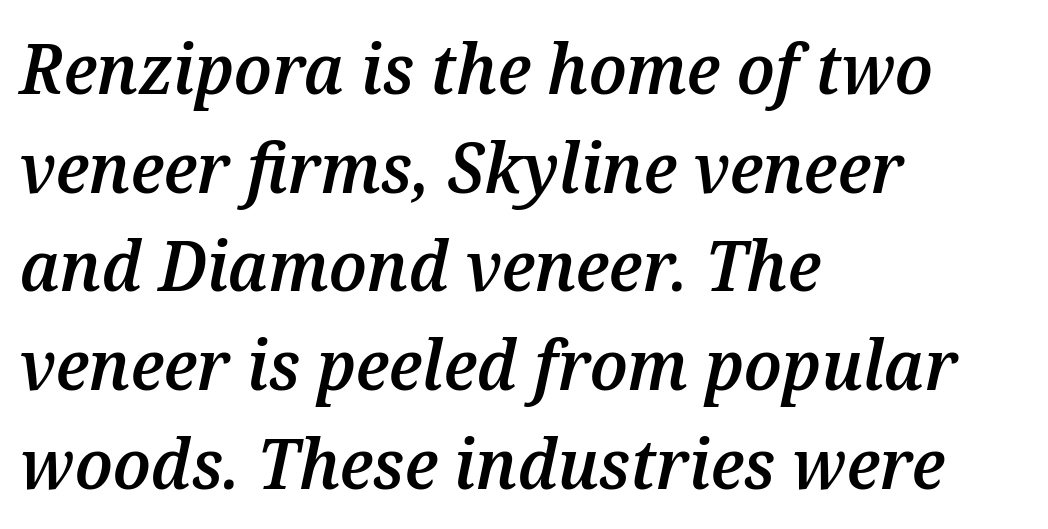
Q: Is the text bold? A: Semi-bold.
Q: Is the text italic (slanted)? A: Yes, it leans right by about 12 degrees.
Q: Is the text underlined? A: No.
Q: How is the paragraph aligned? A: Left-aligned.
Q: Is the spacing between letters normal or unusually wide? A: Normal.
Q: Is the spacing between lines tight, normal or loose? A: Normal.
Q: Width (condensed, normal, or wide)? A: Normal.
Q: Stroke contrast? A: Medium.
Q: x-height? A: Medium.
Q: Monospaced? A: No.
